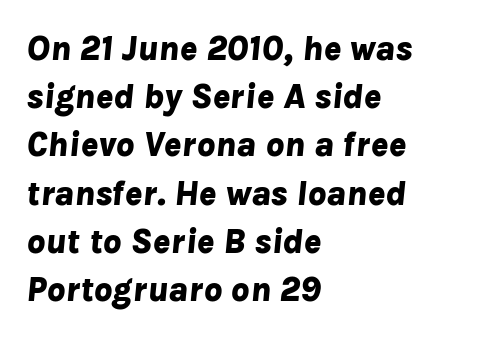
Bare-footed words on every line. Horizontal alignment here is leftward, the default for most running prose. In terms of leading, this rendering sits right in the middle. Each letter keeps its own natural width here, so spacing adapts to shape. How are the letters spaced? Ordinarily, with no added tracking.
